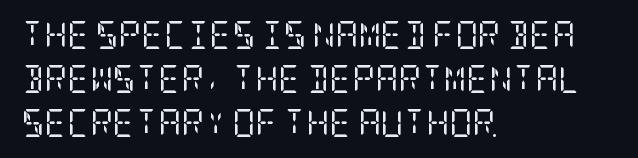
{"serif": "yes", "italic": "no", "bold": "no", "weight": "regular", "width": "condensed", "stroke_contrast": "low", "x_height": "large", "underline": "no", "align": "left", "line_spacing": "normal", "line_spacing_ratio": 1.57, "letter_spacing": "normal", "letter_spacing_em": 0.0, "glyph_px": 28}
